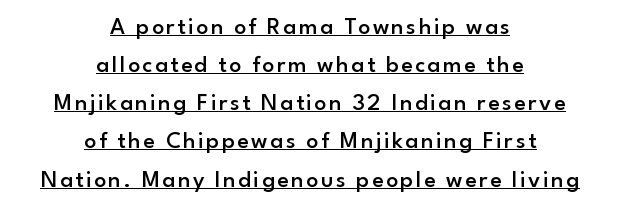
{"italic": "no", "bold": "semi", "underline": "yes", "align": "center", "line_spacing": "normal", "line_spacing_ratio": 1.59, "glyph_px": 24}
